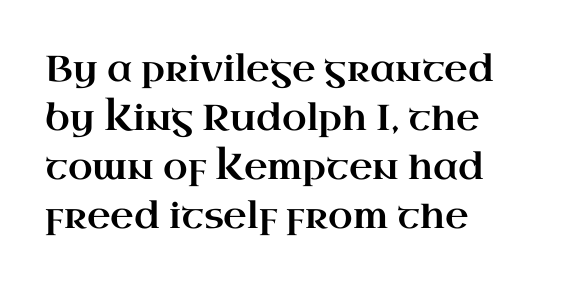
A roman cut, with each character standing at attention. Reading down the column, the eye jumps a familiar distance to each next line. Every row of glyphs begins at an identical x-position on the left. Serifs: yes, visible at the terminals of the letterforms.
